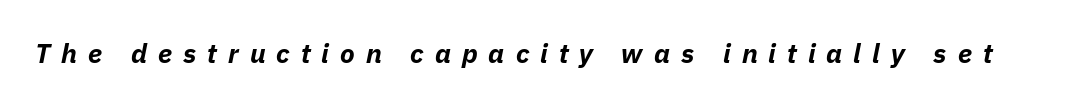
{"italic": "yes", "lean": "right", "slant_degrees": 11, "bold": "yes", "underline": "no", "letter_spacing": "wide", "letter_spacing_em": 0.41, "glyph_px": 27}
